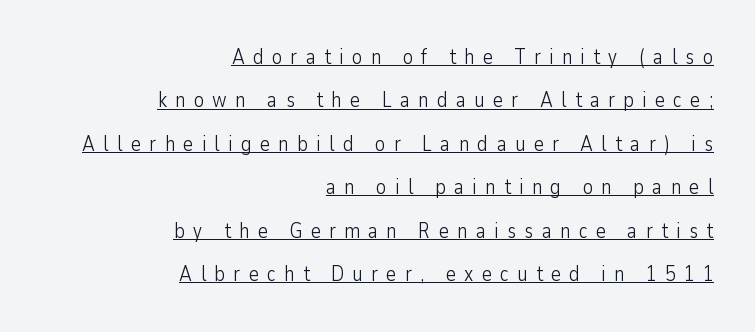
The space between consecutive lines is lavish. The typesetter chose a ragged-left arrangement here. Is there any slant? The stems are plumb. The string is rendered with underlining switched on. Unbolded letterforms with no extra heft.
